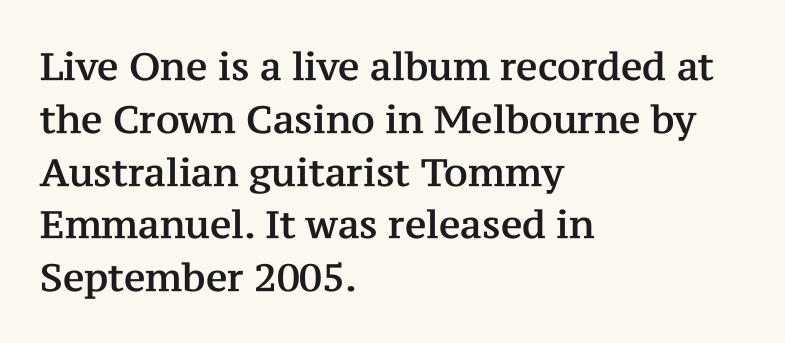
{"serif": "yes", "italic": "no", "width": "normal", "stroke_contrast": "medium", "x_height": "medium", "monospaced": "no", "underline": "no", "align": "left", "line_spacing": "normal", "line_spacing_ratio": 1.39, "letter_spacing": "normal", "letter_spacing_em": 0.0, "glyph_px": 38}
